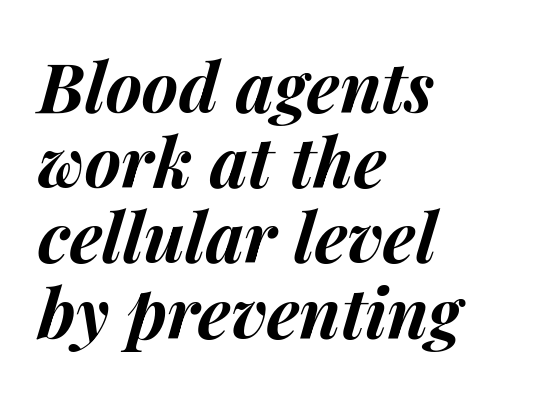
The image shows 69 px bold type, italic (leaning right); set left-aligned, tight line spacing (1.09x), normal letter spacing, not underlined; medium stroke contrast and a medium x-height.
